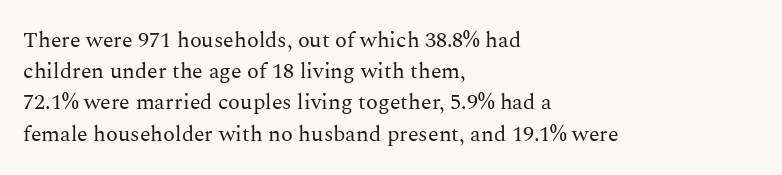
Q: Is the text bold? A: No.
Q: Is the text italic (slanted)? A: No, it is upright.
Q: Is the text underlined? A: No.
Q: How is the paragraph aligned? A: Left-aligned.
Q: Is the spacing between letters normal or unusually wide? A: Normal.
Q: Is the spacing between lines tight, normal or loose? A: Normal.
